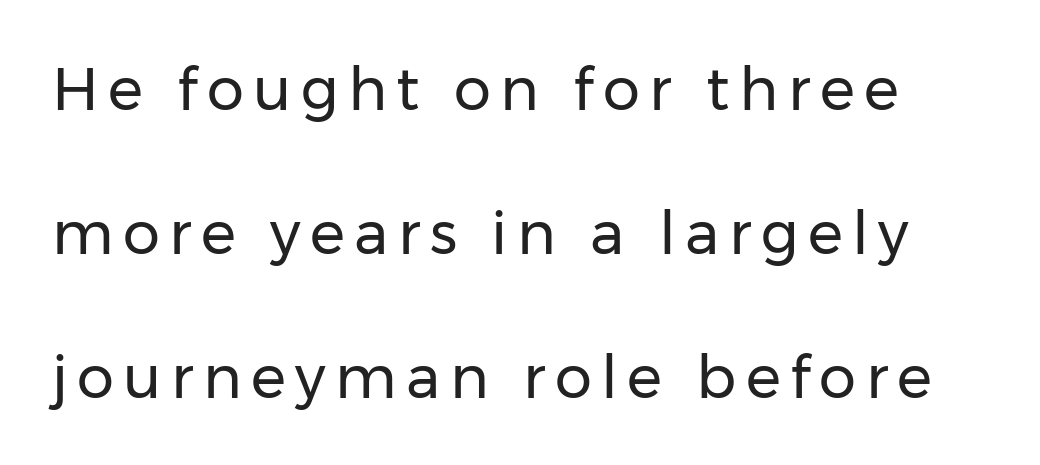
{"serif": "no", "italic": "no", "bold": "no", "weight": "regular", "width": "normal", "stroke_contrast": "low", "x_height": "medium", "monospaced": "no", "underline": "no", "line_spacing": "loose", "line_spacing_ratio": 2.44, "glyph_px": 59}
